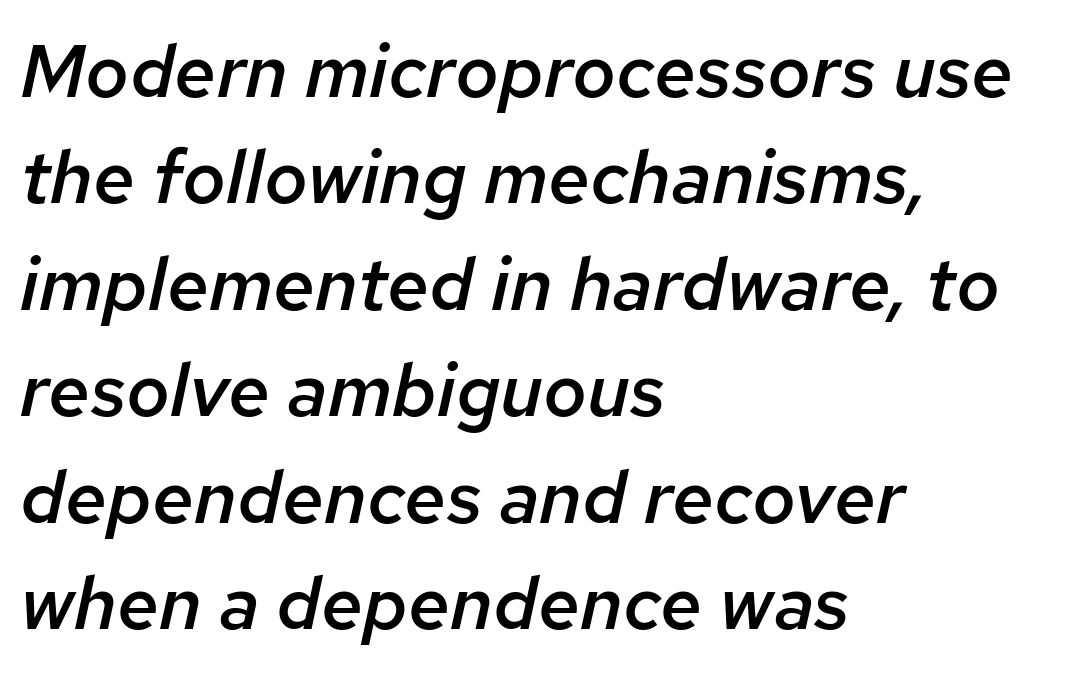
Q: Is the text bold? A: Semi-bold.
Q: Is the text italic (slanted)? A: Yes, it leans right by about 12 degrees.
Q: Is the text underlined? A: No.
Q: How is the paragraph aligned? A: Left-aligned.
Q: Is the spacing between letters normal or unusually wide? A: Normal.
Q: Is the spacing between lines tight, normal or loose? A: Normal.
Q: Width (condensed, normal, or wide)? A: Normal.
Q: Stroke contrast? A: Low.
Q: x-height? A: Medium.
Q: Monospaced? A: No.
